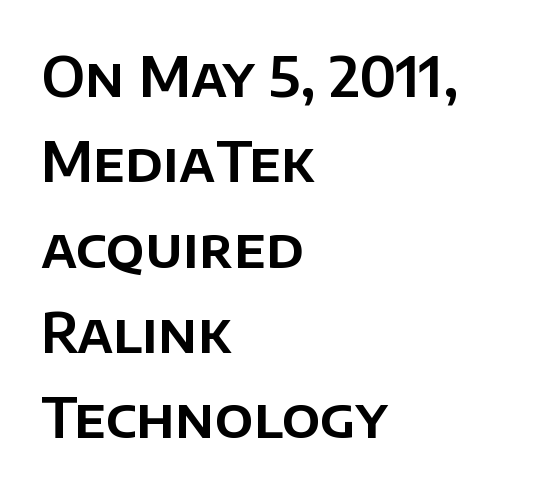
Q: Is the text italic (slanted)? A: No, it is upright.
Q: Is the typeface a serif or a sans-serif typeface? A: Sans-serif.
Q: Is the text underlined? A: No.
Q: How is the paragraph aligned? A: Left-aligned.
Q: Is the spacing between letters normal or unusually wide? A: Normal.
Q: Is the spacing between lines tight, normal or loose? A: Normal.
Q: Width (condensed, normal, or wide)? A: Normal.
Q: Stroke contrast? A: Low.
Q: x-height? A: Large.
Q: Monospaced? A: No.
